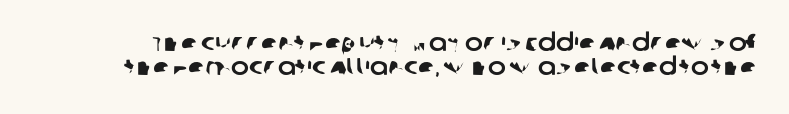
Q: Is the text underlined? A: No.
Q: Is the spacing between letters normal or unusually wide? A: Normal.
Q: Is the spacing between lines tight, normal or loose? A: Tight.
